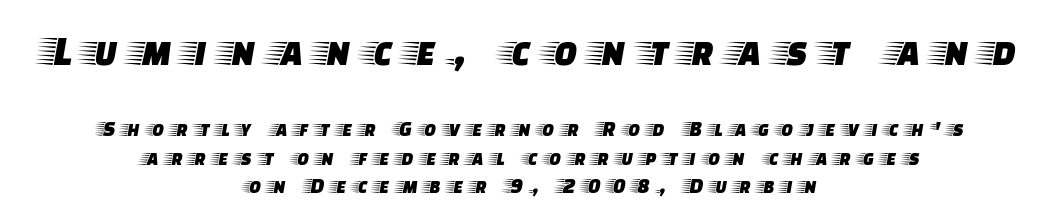
The image shows 43 px wide serif type; set centered, normal line spacing (1.3x), unusually wide letter spacing (+0.35 em), not underlined; the first (top) block is 1.95x larger; low stroke contrast and a large x-height.
